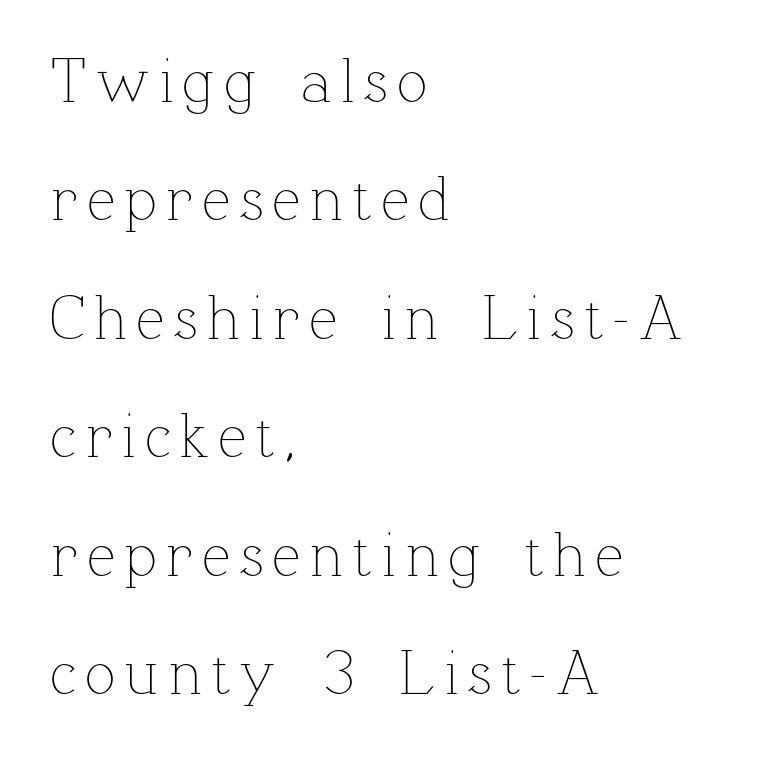
{"italic": "no", "bold": "no", "weight": "thin", "width": "normal", "stroke_contrast": "low", "x_height": "medium", "monospaced": "no", "underline": "no", "align": "left", "line_spacing_ratio": 1.85, "glyph_px": 64}
